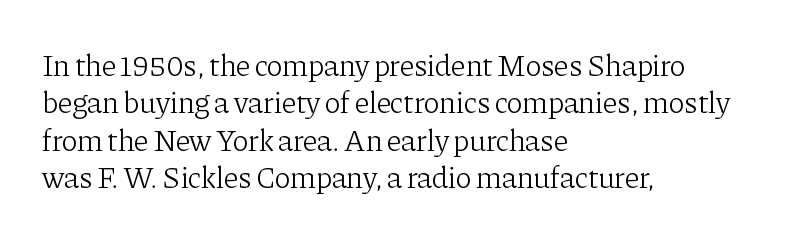
{"serif": "yes", "italic": "no", "bold": "no", "weight": "light", "width": "normal", "stroke_contrast": "low", "x_height": "medium", "monospaced": "no", "underline": "no", "align": "left", "line_spacing": "normal", "line_spacing_ratio": 1.25, "letter_spacing": "normal", "letter_spacing_em": 0.0, "glyph_px": 30}
